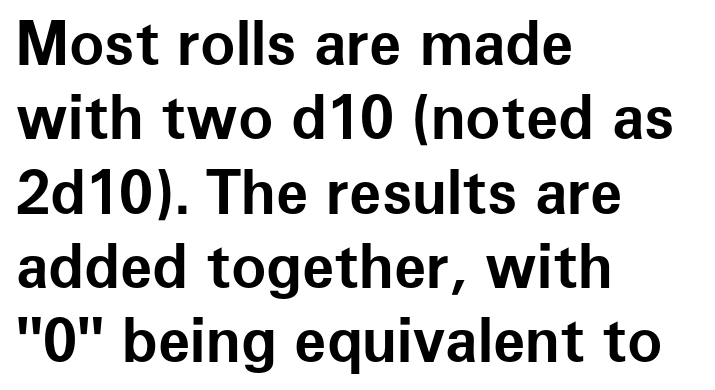
Q: Is the text bold? A: Yes.
Q: Is the text italic (slanted)? A: No, it is upright.
Q: Is the typeface a serif or a sans-serif typeface? A: Sans-serif.
Q: Is the text underlined? A: No.
Q: How is the paragraph aligned? A: Left-aligned.
Q: Is the spacing between letters normal or unusually wide? A: Normal.
Q: Is the spacing between lines tight, normal or loose? A: Normal.
Q: Width (condensed, normal, or wide)? A: Normal.
Q: Stroke contrast? A: Low.
Q: x-height? A: Medium.
Q: Monospaced? A: No.
